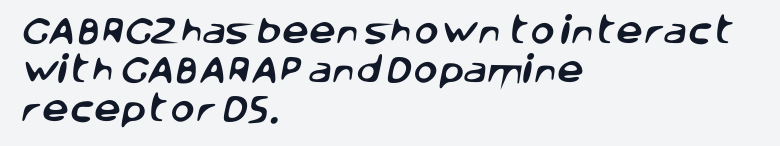
The image shows 30 px sans-serif type; set left-aligned, normal line spacing (1.3x), normal letter spacing, not underlined; low stroke contrast and a large x-height.
